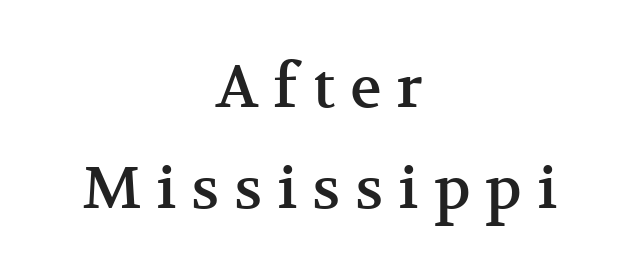
The image shows 59 px serif type, upright; set centered, line spacing 1.71x, unusually wide letter spacing (+0.25 em), not underlined; medium stroke contrast and a medium x-height.
